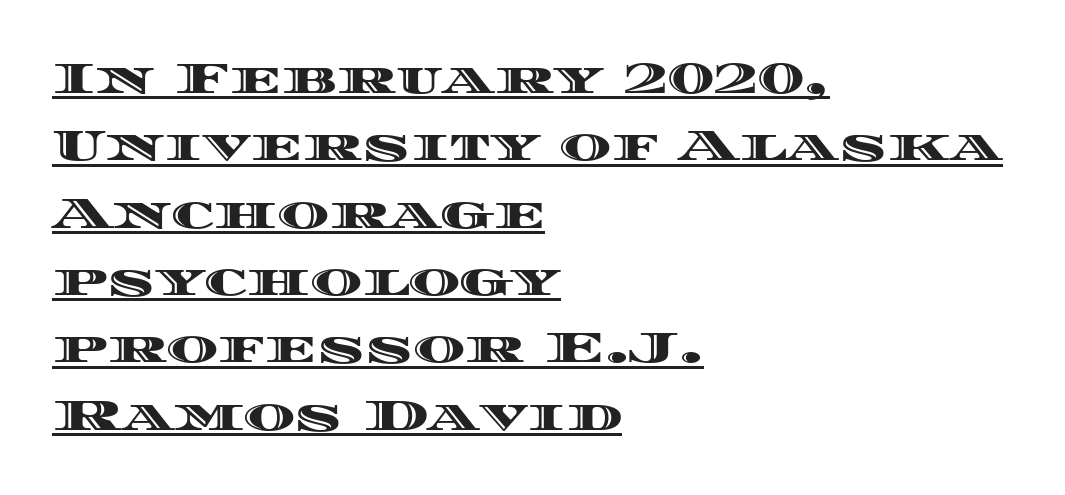
Q: Is the text italic (slanted)? A: No, it is upright.
Q: Is the text underlined? A: Yes.
Q: How is the paragraph aligned? A: Left-aligned.
Q: Is the spacing between letters normal or unusually wide? A: Normal.
Q: Is the spacing between lines tight, normal or loose? A: Normal.
Q: Width (condensed, normal, or wide)? A: Wide.
Q: x-height? A: Large.
Q: Monospaced? A: No.
